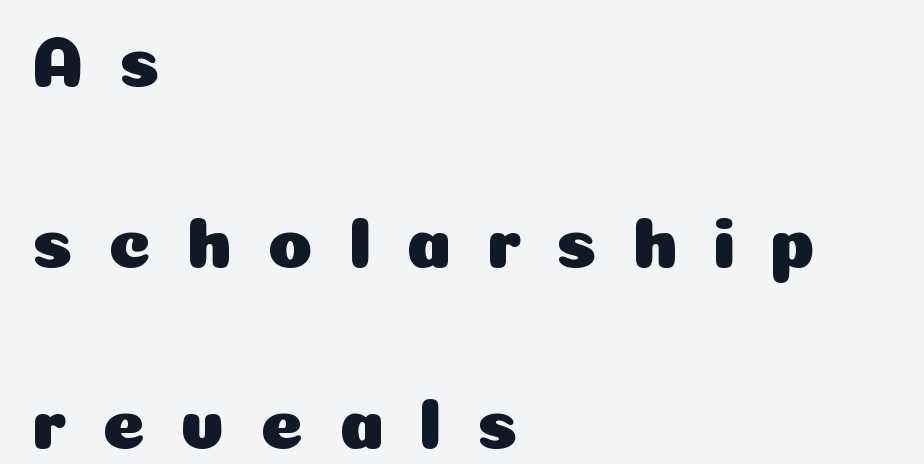
The horizontal fit of the characters is loose and conspicuously gappy. The paragraph has a hard left edge and a soft right edge. Has an underline been added? It has not. This sample has the flowing, uneven cadence of proportional lettering. Examine the stroke ends and you'll find no serifs.
